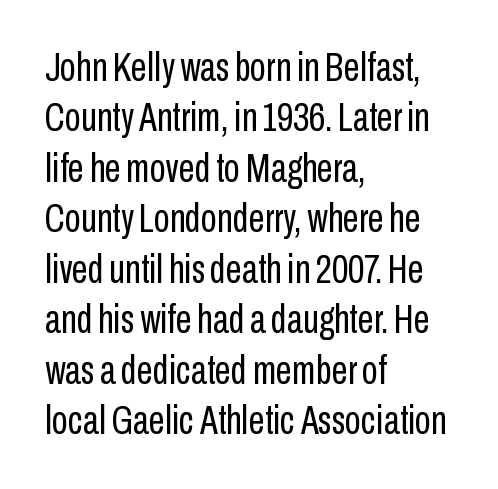
The image shows 41 px regular-weight, condensed sans-serif type, upright; set left-aligned, line spacing 1.23x, normal letter spacing, not underlined; low stroke contrast and a medium x-height.
